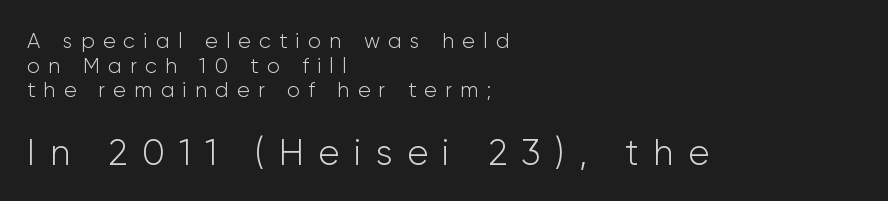
{"serif": "no", "italic": "no", "bold": "no", "weight": "light", "width": "normal", "stroke_contrast": "low", "x_height": "medium", "monospaced": "no", "underline": "no", "align": "left", "line_spacing_ratio": 1.17, "letter_spacing": "wide", "letter_spacing_em": 0.4, "larger_block": "second", "size_ratio": 1.71, "glyph_px": 36}
